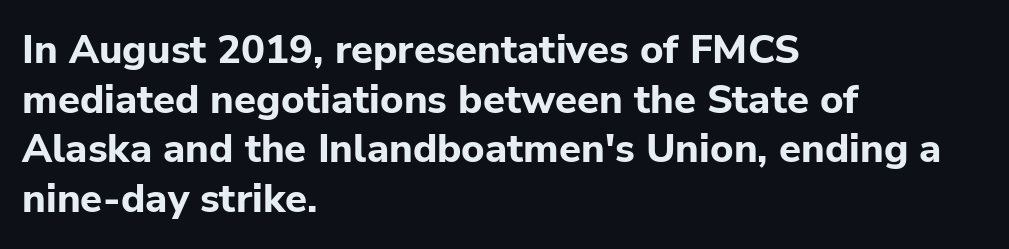
Notice how thick the strokes are: this is what a full bold looks like. Casual observation: everything's shoved over to the left. Character widths vary here, with narrow letters taking less room than wide ones. Plain, unruled lines of type. The axis of the letterforms is exactly vertical.
